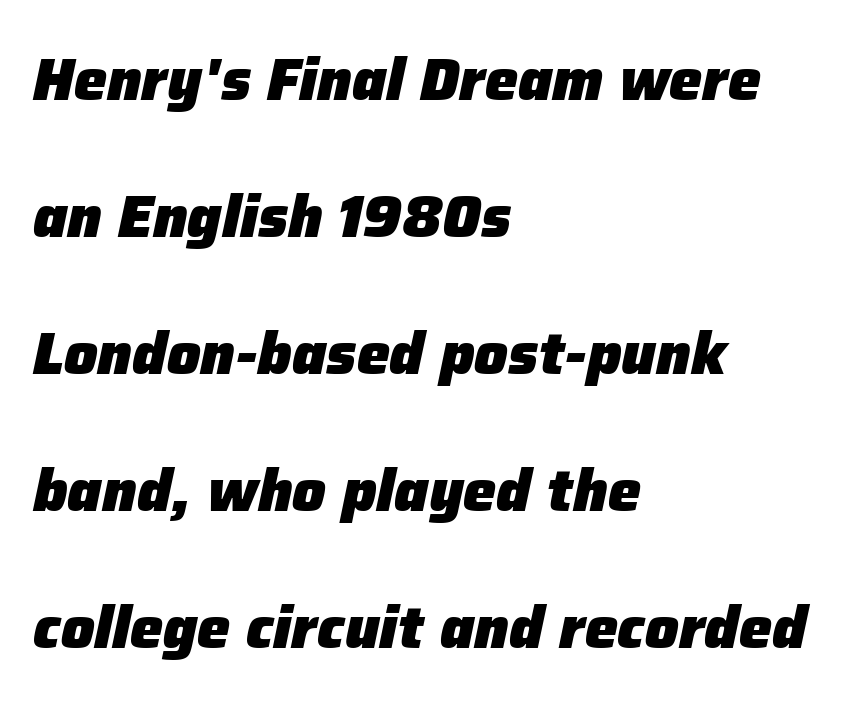
The image shows 59 px heavy type, italic (leaning right); set left-aligned, loose line spacing (2.32x), normal letter spacing, not underlined; low stroke contrast and a medium x-height.
